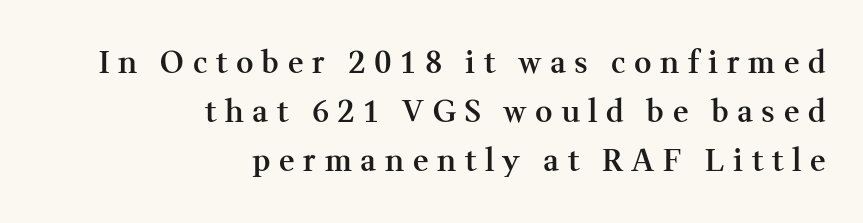
These lines sit exactly where default settings would place them. Character widths vary here, with narrow letters taking less room than wide ones. Unlike a clean sans, this face finishes its strokes with serifs. The text block is weighted toward the right margin, trailing off unevenly leftward.
